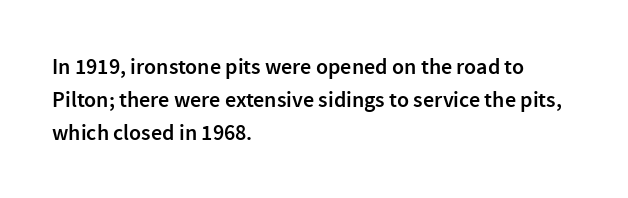
{"italic": "no", "bold": "semi", "underline": "no", "align": "left", "line_spacing": "normal", "line_spacing_ratio": 1.49, "letter_spacing": "normal", "letter_spacing_em": 0.0, "glyph_px": 22}
